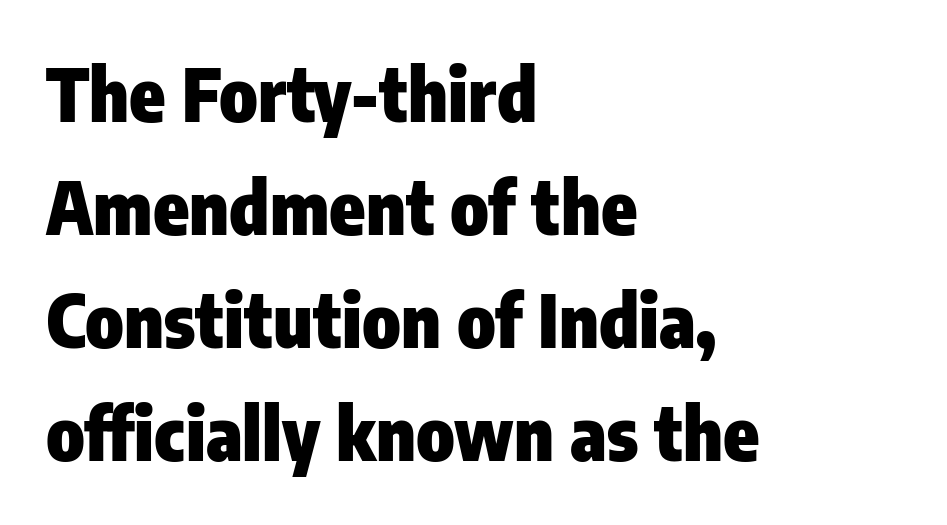
Regarding leading, the lines here are spaced in the standard way. You can tell from the bare stems that sans-serif type was used. Character widths vary here, with narrow letters taking less room than wide ones. The face used here has the dense, thick strokes of a bold.
